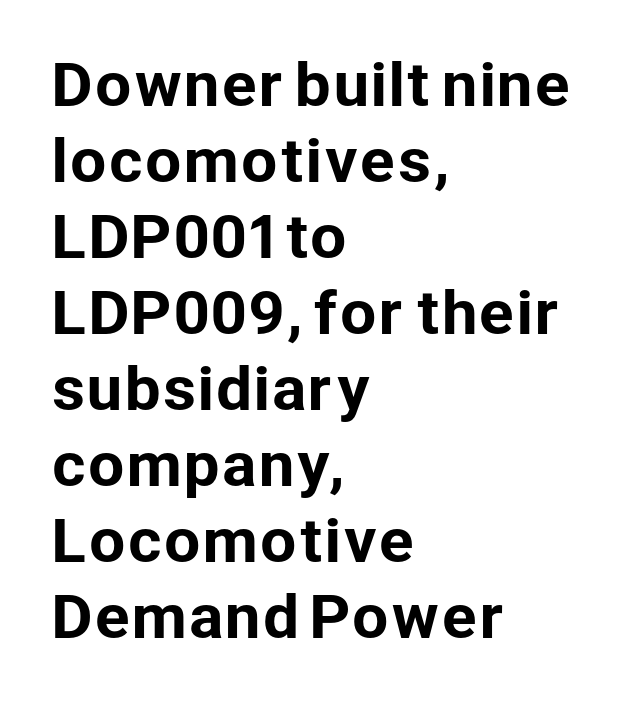
The image shows 58 px sans-serif type, upright; set left-aligned, normal line spacing (1.31x), normal letter spacing, not underlined; low stroke contrast and a medium x-height.
